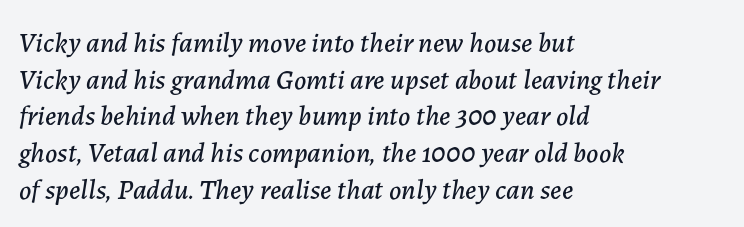
Q: Is the text italic (slanted)? A: Yes, it leans right by about 7 degrees.
Q: Is the text underlined? A: No.
Q: How is the paragraph aligned? A: Left-aligned.
Q: Is the spacing between letters normal or unusually wide? A: Normal.
Q: Is the spacing between lines tight, normal or loose? A: Normal.
Q: Width (condensed, normal, or wide)? A: Normal.
Q: Stroke contrast? A: Low.
Q: x-height? A: Medium.
Q: Monospaced? A: No.
